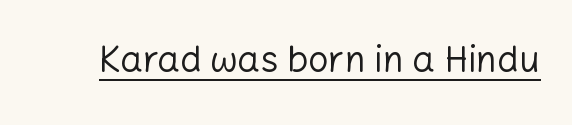
The image shows 36 px regular-weight sans-serif type, upright; set normal letter spacing, underlined; low stroke contrast and a medium x-height.
